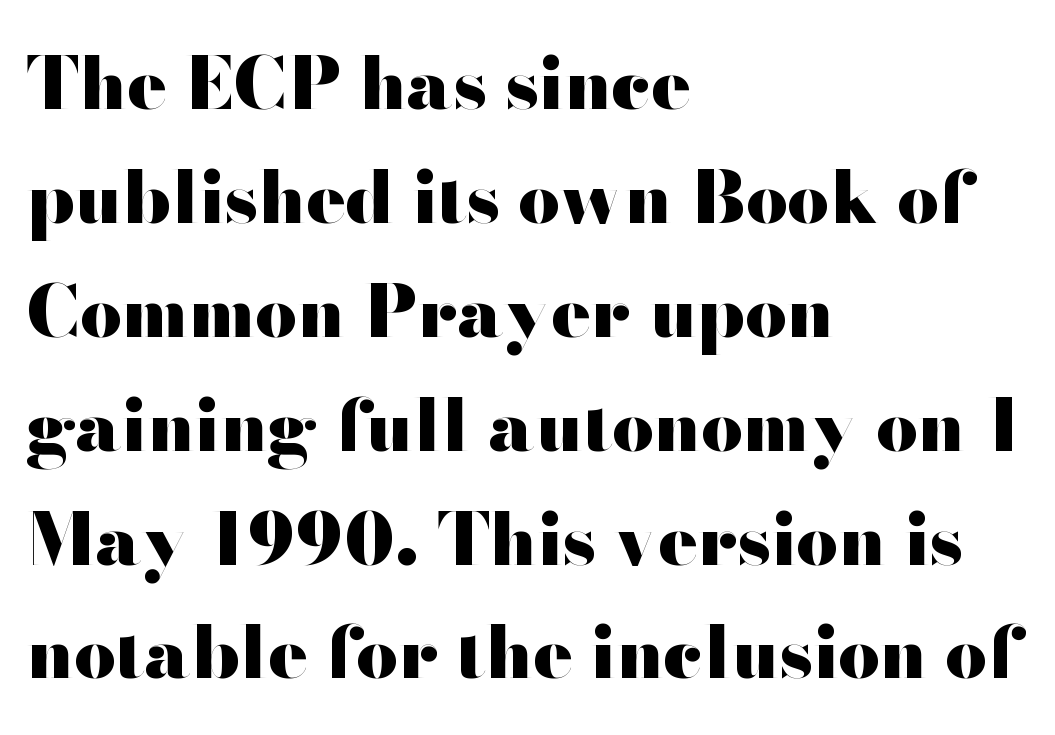
{"serif": "no", "italic": "no", "bold": "yes", "weight": "heavy", "width": "wide", "stroke_contrast": "high", "x_height": "small", "monospaced": "no", "underline": "no", "align": "left", "line_spacing": "normal", "line_spacing_ratio": 1.56, "letter_spacing": "normal", "letter_spacing_em": 0.0, "glyph_px": 73}
